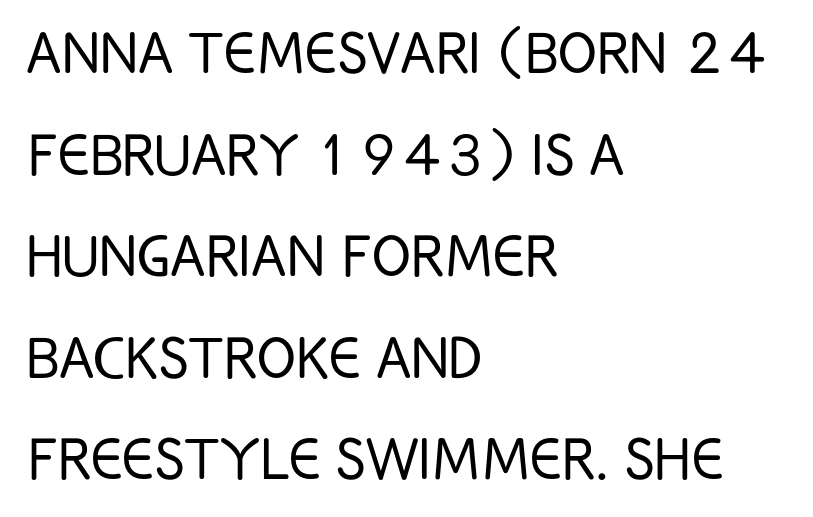
Q: Is the text bold? A: No.
Q: Is the text italic (slanted)? A: No, it is upright.
Q: Is the typeface a serif or a sans-serif typeface? A: Sans-serif.
Q: Is the text underlined? A: No.
Q: How is the paragraph aligned? A: Left-aligned.
Q: Is the spacing between letters normal or unusually wide? A: Normal.
Q: Is the spacing between lines tight, normal or loose? A: Normal.
Q: Width (condensed, normal, or wide)? A: Condensed.
Q: Stroke contrast? A: Low.
Q: x-height? A: Large.
Q: Monospaced? A: No.
